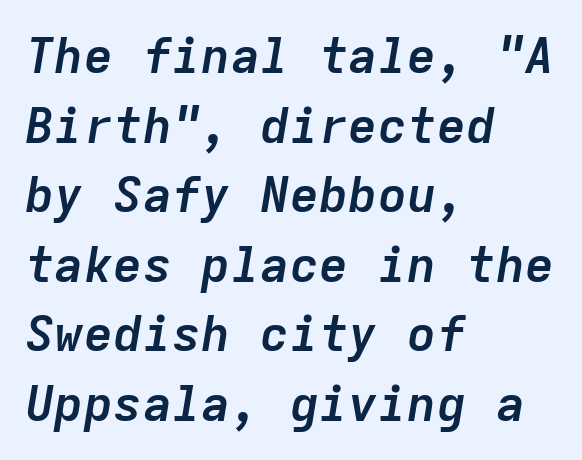
{"italic": "yes", "lean": "right", "slant_degrees": 9, "bold": "yes", "weight": "semibold", "width": "normal", "stroke_contrast": "low", "x_height": "medium", "monospaced": "yes", "underline": "no", "align": "left", "line_spacing": "normal", "line_spacing_ratio": 1.42, "letter_spacing": "normal", "letter_spacing_em": 0.0, "glyph_px": 49}
